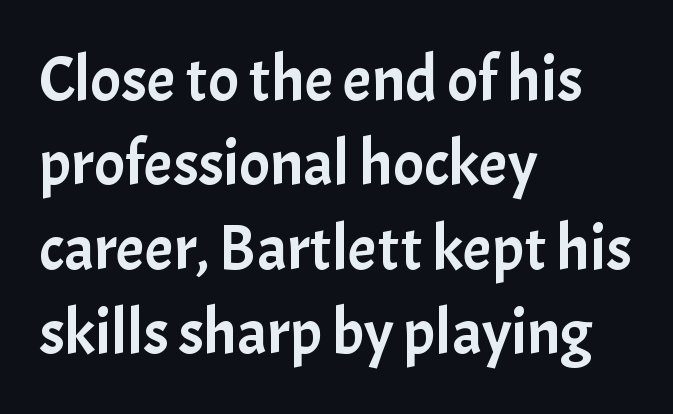
{"serif": "no", "italic": "no", "width": "normal", "stroke_contrast": "low", "x_height": "medium", "monospaced": "no", "underline": "no", "align": "left", "line_spacing": "normal", "line_spacing_ratio": 1.32, "letter_spacing": "normal", "letter_spacing_em": 0.0, "glyph_px": 64}
